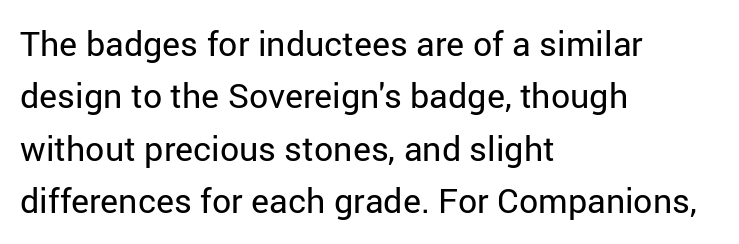
The image shows 34 px regular-weight sans-serif type, upright; set left-aligned, normal line spacing (1.54x), normal letter spacing, not underlined; low stroke contrast and a medium x-height.
